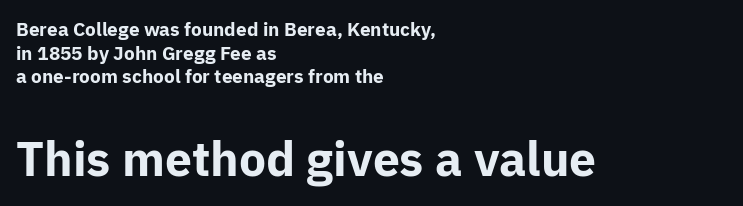
The image shows 48 px bold sans-serif type, upright; set left-aligned, normal line spacing (1.25x), normal letter spacing, not underlined; the second (bottom) block is 2.53x larger; low stroke contrast and a medium x-height.
